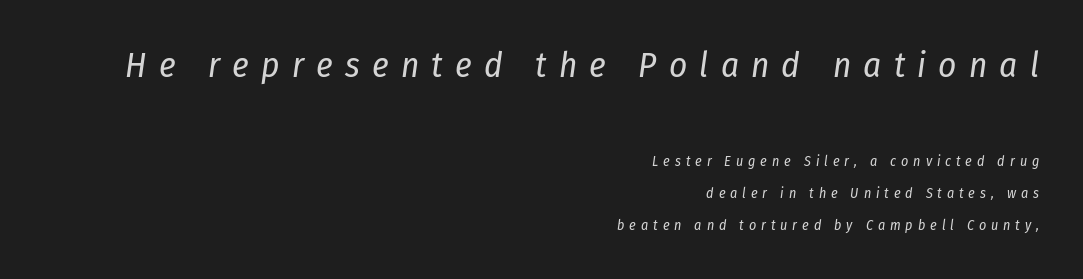
Someone cranked the tracking dial way up on this one. The emphasis by scale lands on block number one, above. Proportional: the letters do not fall into vertical columns. Loosely led — the rows are spread out. Looking at the ascenders, they clearly lean. Alignment: flush right.
